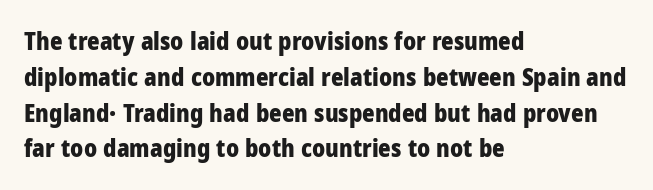
{"italic": "no", "bold": "yes", "underline": "no", "align": "left", "line_spacing": "normal", "line_spacing_ratio": 1.49, "letter_spacing": "normal", "letter_spacing_em": 0.0, "glyph_px": 24}
